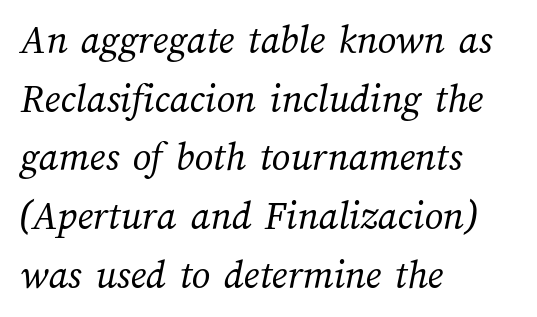
The passage shown stacks its lines at a standard gap. Any mark beneath the type? The region is blank. The letters advance in unequal steps, a hallmark of proportional type. Between one letter and the next there's only the usual sliver of space. Horizontally, the lines are justified to the leading edge only.
